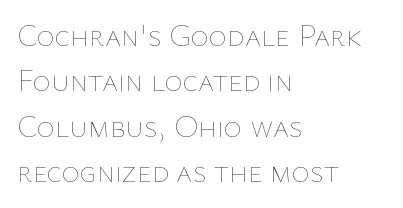
Q: Is the text bold? A: No.
Q: Is the text italic (slanted)? A: No, it is upright.
Q: Is the text underlined? A: No.
Q: How is the paragraph aligned? A: Left-aligned.
Q: Is the spacing between letters normal or unusually wide? A: Normal.
Q: Is the spacing between lines tight, normal or loose? A: Normal.
Q: Width (condensed, normal, or wide)? A: Normal.
Q: Stroke contrast? A: Low.
Q: x-height? A: Medium.
Q: Monospaced? A: No.
